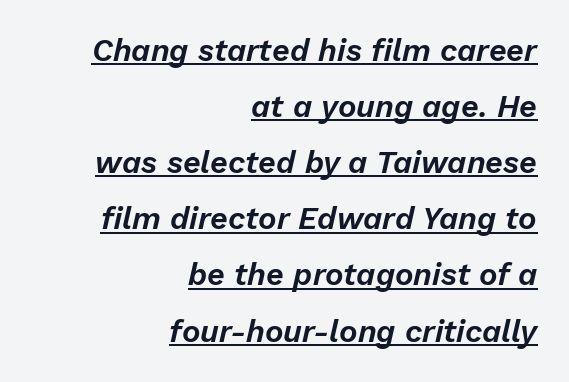
The image shows 31 px text type, italic (leaning right); set right-aligned, line spacing 1.81x, normal letter spacing, underlined; low stroke contrast and a medium x-height.
